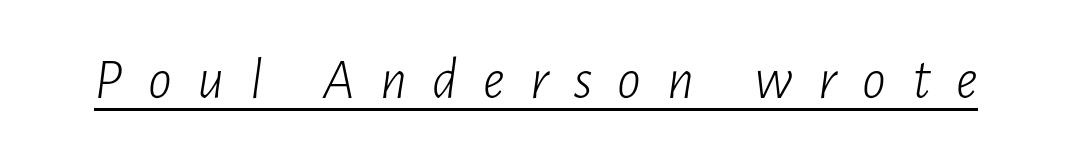
The image shows 59 px light, condensed type, italic (leaning right); set unusually wide letter spacing (+0.43 em), underlined; low stroke contrast and a medium x-height.
